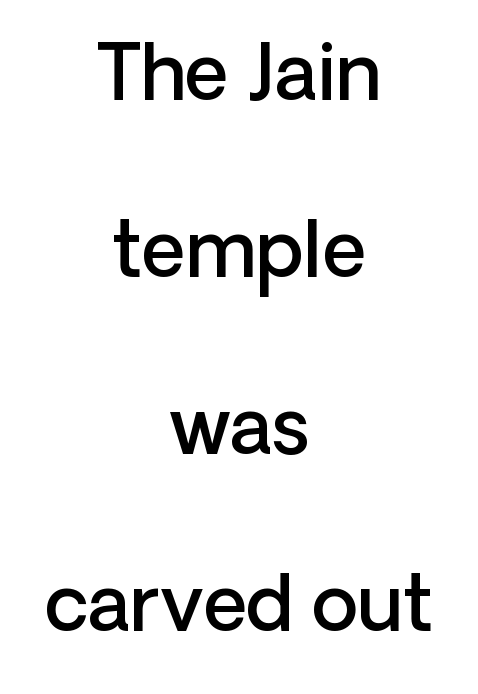
Horizontally, the lines are justified to the midpoint only. Honestly, there is no underline to notice here at all. Type style note: lacks serifs. Typographic density is moderately raised because the face is semibold.
